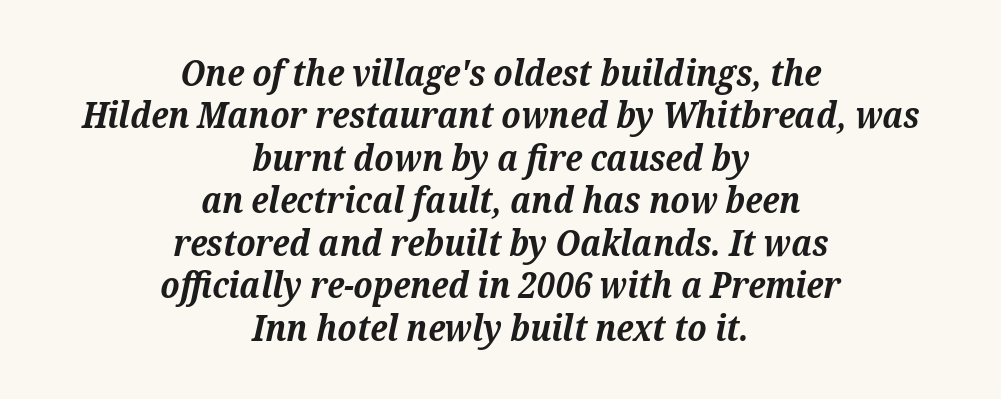
Q: Is the text bold? A: Yes.
Q: Is the text italic (slanted)? A: Yes, it leans right by about 12 degrees.
Q: Is the typeface a serif or a sans-serif typeface? A: Serif.
Q: Is the text underlined? A: No.
Q: How is the paragraph aligned? A: Centered.
Q: Is the spacing between letters normal or unusually wide? A: Normal.
Q: Width (condensed, normal, or wide)? A: Normal.
Q: Stroke contrast? A: Medium.
Q: x-height? A: Medium.
Q: Monospaced? A: No.
